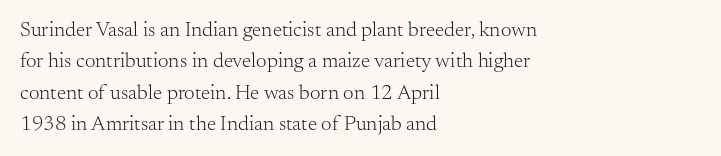
Q: Is the text bold? A: No.
Q: Is the text italic (slanted)? A: No, it is upright.
Q: Is the text underlined? A: No.
Q: How is the paragraph aligned? A: Left-aligned.
Q: Is the spacing between letters normal or unusually wide? A: Normal.
Q: Is the spacing between lines tight, normal or loose? A: Normal.
